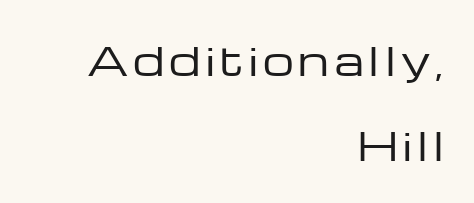
{"serif": "no", "italic": "no", "bold": "no", "weight": "regular", "width": "wide", "stroke_contrast": "low", "x_height": "medium", "monospaced": "no", "underline": "no", "align": "right", "line_spacing": "loose", "line_spacing_ratio": 2.18, "glyph_px": 39}
